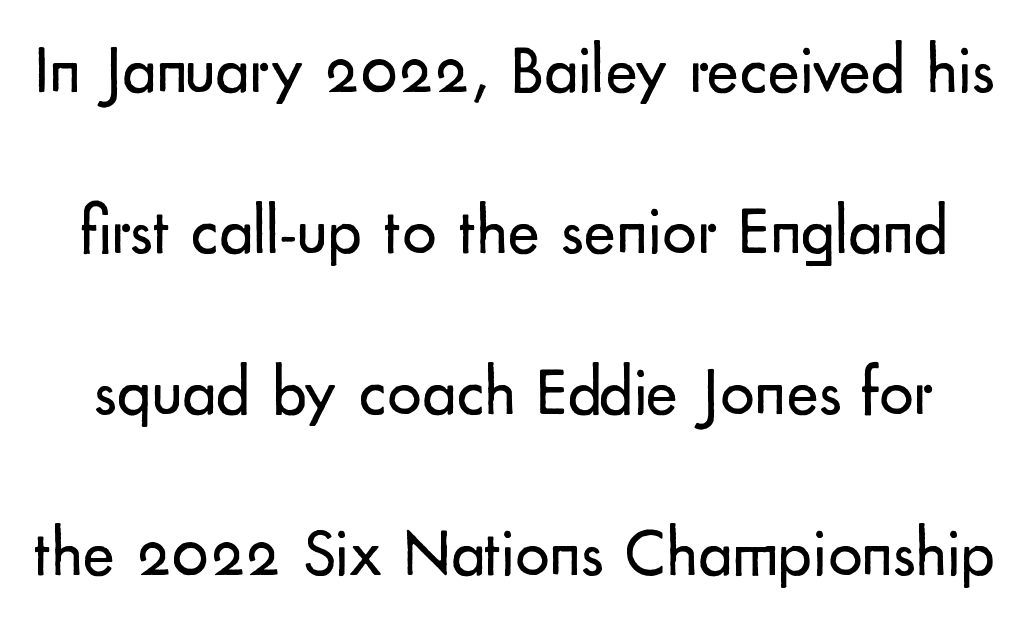
{"serif": "no", "italic": "no", "bold": "no", "weight": "regular", "width": "normal", "stroke_contrast": "low", "x_height": "small", "monospaced": "no", "underline": "no", "line_spacing": "loose", "line_spacing_ratio": 2.37, "letter_spacing": "normal", "letter_spacing_em": 0.0, "glyph_px": 68}
